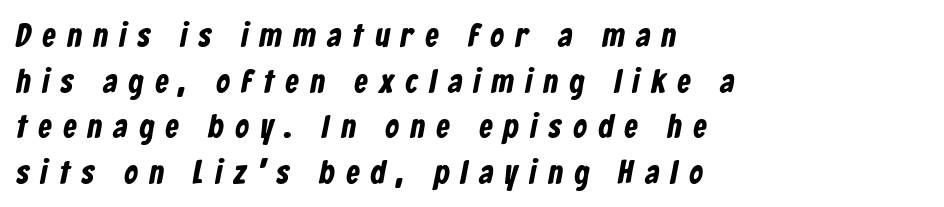
The image shows 33 px condensed sans-serif type; set left-aligned, normal line spacing (1.38x), unusually wide letter spacing (+0.36 em), not underlined; low stroke contrast and a medium x-height.
